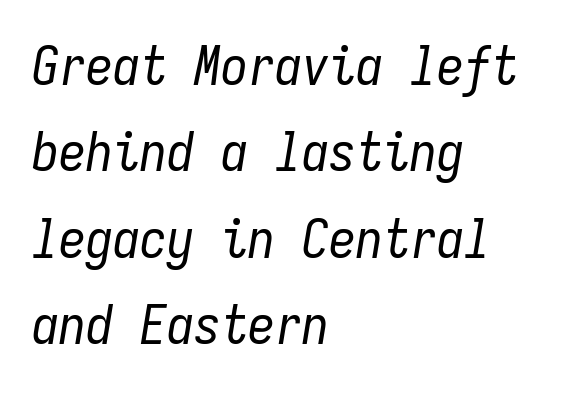
The horizontal fit of the characters is conventional and even. This sample keeps an unexceptional amount of space between lines. Decoration check: the copy has no underline. Caption: face not bold, strokes unweighted. Horizontally, the lines are justified to the leading edge only.
